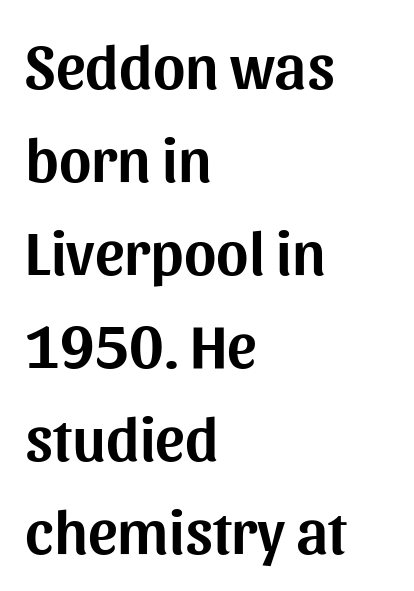
Proportional: the letters do not fall into vertical columns. The gap between lines stays unmarked. Posture: upright roman. Alignment: flush left. The passage shown is typeset with a sans-serif family.
